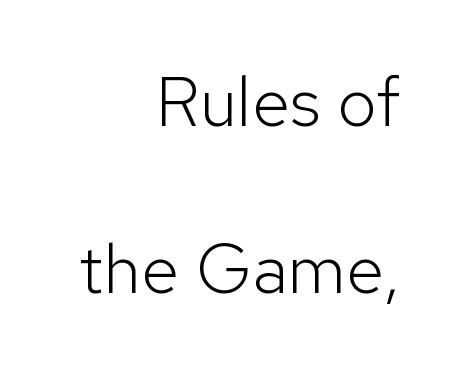
{"serif": "no", "italic": "no", "bold": "no", "weight": "light", "width": "normal", "stroke_contrast": "low", "x_height": "medium", "monospaced": "no", "underline": "no", "align": "right", "line_spacing": "loose", "line_spacing_ratio": 2.39, "letter_spacing": "normal", "letter_spacing_em": 0.0, "glyph_px": 70}
